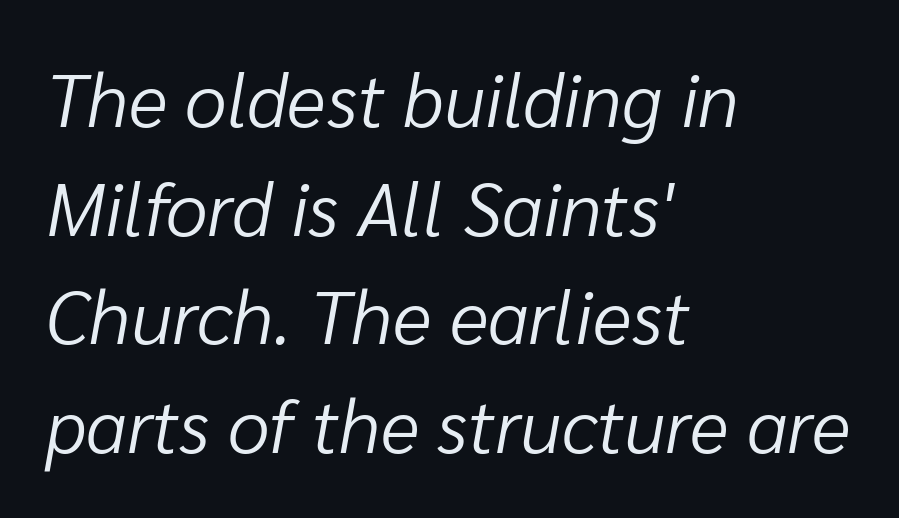
The font sits on the lighter half of the weight spectrum, regular included. No extra tracking has been applied to these lines. The typography opts for an oblique posture over an upright one. Vertically, the passage feels balanced, rows spaced as you'd expect. The passage shown is typed in a proportional face where columns would drift. Plain, unruled lines of type.
